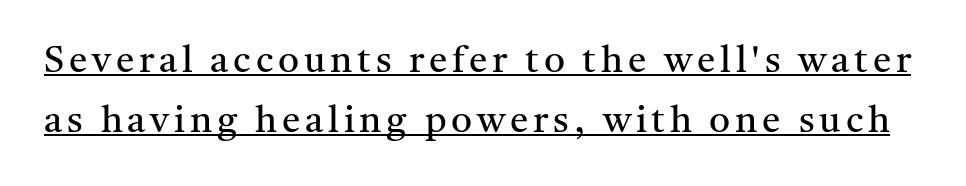
{"serif": "yes", "italic": "no", "bold": "no", "weight": "regular", "width": "normal", "stroke_contrast": "medium", "x_height": "medium", "monospaced": "no", "underline": "yes", "line_spacing": "normal", "line_spacing_ratio": 1.62, "glyph_px": 37}
